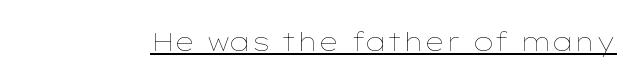
{"italic": "no", "bold": "no", "underline": "yes", "letter_spacing": "normal", "letter_spacing_em": 0.0, "glyph_px": 25}
